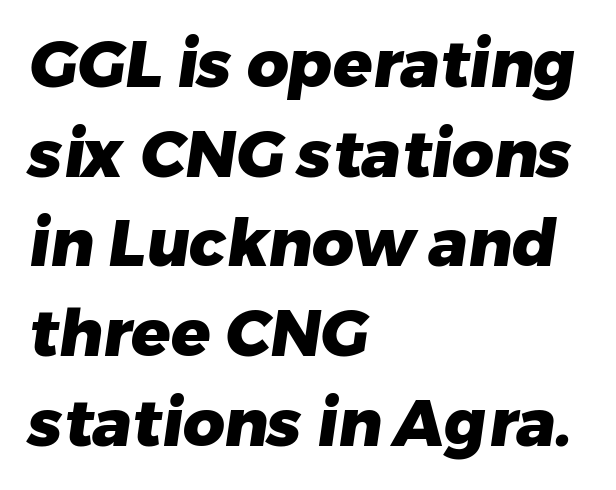
Q: Is the text bold? A: Yes.
Q: Is the typeface a serif or a sans-serif typeface? A: Sans-serif.
Q: Is the text underlined? A: No.
Q: How is the paragraph aligned? A: Left-aligned.
Q: Is the spacing between letters normal or unusually wide? A: Normal.
Q: Is the spacing between lines tight, normal or loose? A: Normal.
Q: Width (condensed, normal, or wide)? A: Normal.
Q: Stroke contrast? A: Low.
Q: x-height? A: Medium.
Q: Monospaced? A: No.
